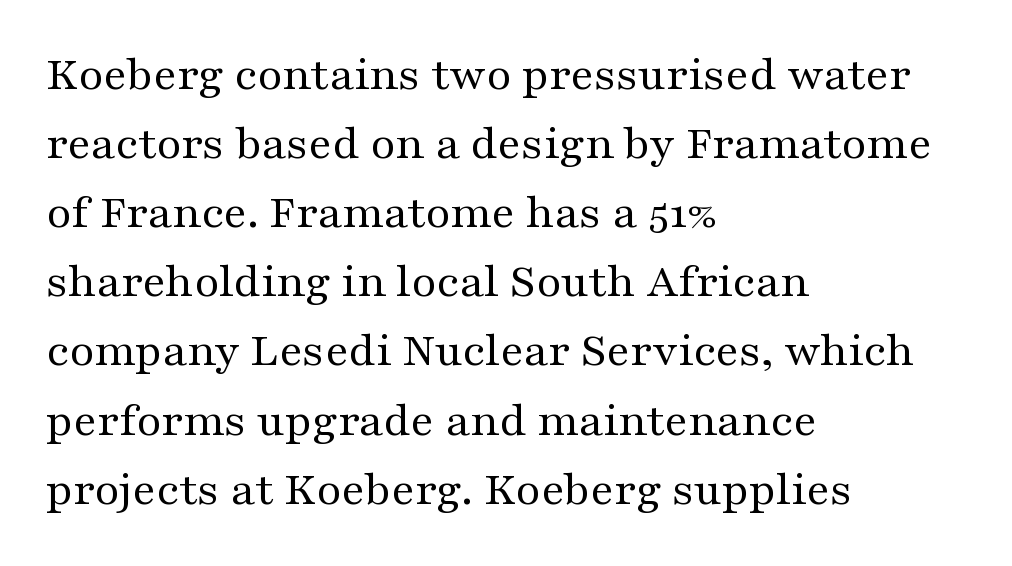
Type style note: has serifs. Is this a fixed-width face? No — the glyphs have proportional, varying widths. You can tell it's not italic because the verticals are truly vertical. Heaviness? Minimal to ordinary, like unemphasized prose. Observe the ordinary spacing: letters are neighbours, not strangers. No word sits above an underline.
